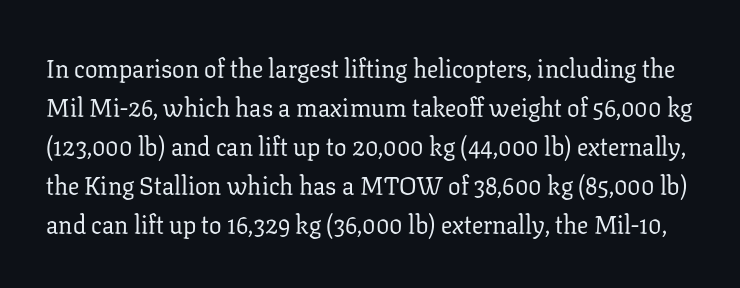
The image shows 25 px text type, upright; set normal line spacing (1.56x), normal letter spacing, not underlined.
